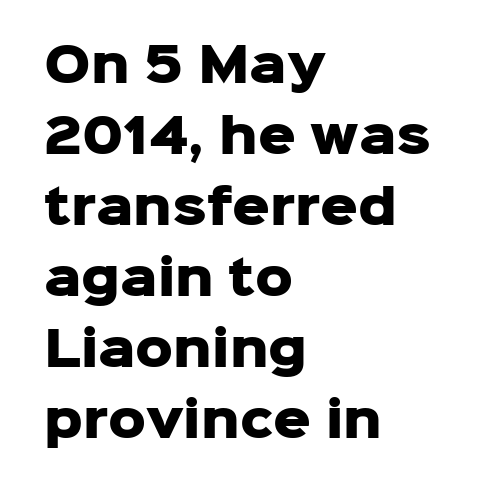
The image shows 47 px heavy sans-serif type, upright; set left-aligned, normal line spacing (1.51x), normal letter spacing, not underlined; low stroke contrast and a medium x-height.
